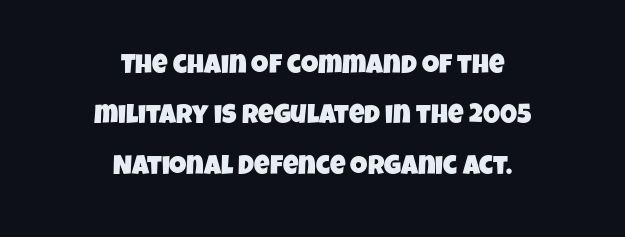
Q: Is the text underlined? A: No.
Q: How is the paragraph aligned? A: Centered.
Q: Is the spacing between letters normal or unusually wide? A: Normal.
